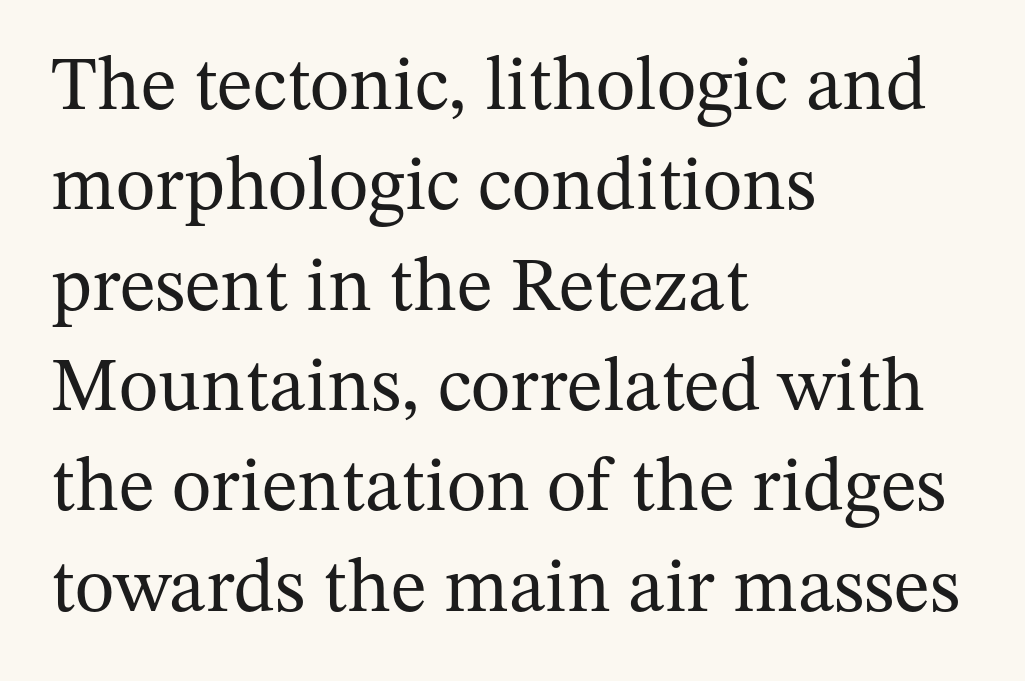
Q: Is the text bold? A: No.
Q: Is the text italic (slanted)? A: No, it is upright.
Q: Is the typeface a serif or a sans-serif typeface? A: Serif.
Q: Is the text underlined? A: No.
Q: How is the paragraph aligned? A: Left-aligned.
Q: Is the spacing between letters normal or unusually wide? A: Normal.
Q: Is the spacing between lines tight, normal or loose? A: Normal.
Q: Width (condensed, normal, or wide)? A: Normal.
Q: Stroke contrast? A: Medium.
Q: x-height? A: Medium.
Q: Monospaced? A: No.
